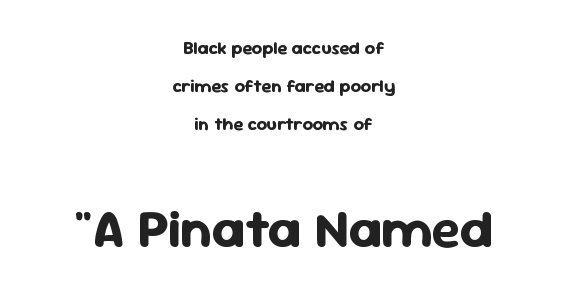
Q: Is the text bold? A: Yes.
Q: Is the text italic (slanted)? A: No, it is upright.
Q: Is the typeface a serif or a sans-serif typeface? A: Sans-serif.
Q: Is the text underlined? A: No.
Q: How is the paragraph aligned? A: Centered.
Q: Is the spacing between letters normal or unusually wide? A: Normal.
Q: Is the spacing between lines tight, normal or loose? A: Loose.
Q: Which block of text is set in a larger size, the first (top) or the second (bottom)? A: The second (bottom) one.
Q: Width (condensed, normal, or wide)? A: Normal.
Q: Stroke contrast? A: Low.
Q: x-height? A: Medium.
Q: Monospaced? A: No.
